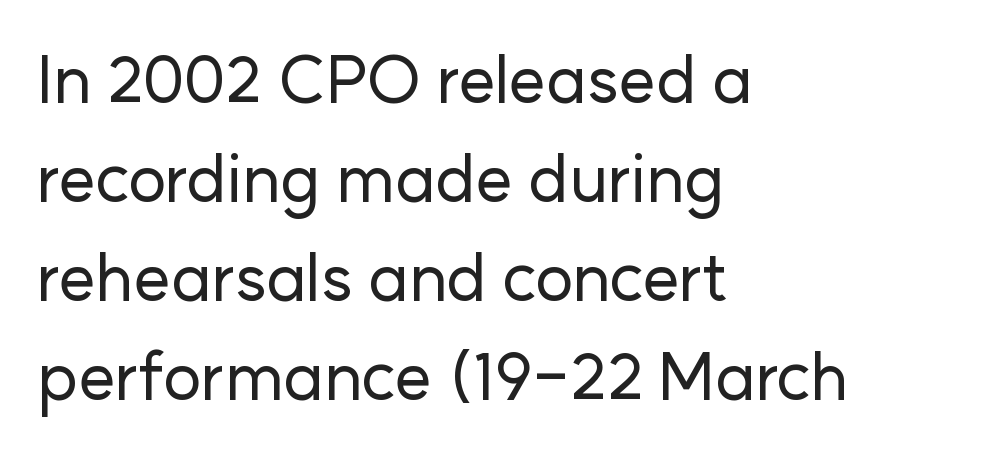
Horizontal alignment here is leftward, the default for most running prose. Whoever set this chose a conventional vertical rhythm. This sample uses an upright cut, with every glyph sitting square on the baseline. The strip under each line holds only bare page. These lines are rendered in a variable-pitch font. Serif or sans? Sans — the stroke terminals are bare.
